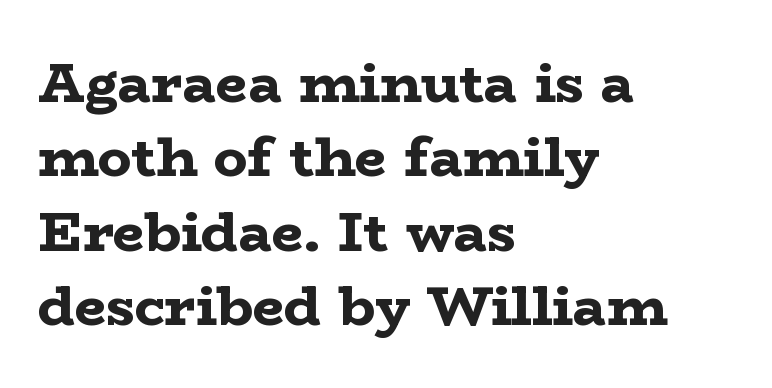
Q: Is the text bold? A: Yes.
Q: Is the text italic (slanted)? A: No, it is upright.
Q: Is the typeface a serif or a sans-serif typeface? A: Serif.
Q: Is the text underlined? A: No.
Q: How is the paragraph aligned? A: Left-aligned.
Q: Is the spacing between letters normal or unusually wide? A: Normal.
Q: Is the spacing between lines tight, normal or loose? A: Normal.
Q: Width (condensed, normal, or wide)? A: Wide.
Q: Stroke contrast? A: Low.
Q: x-height? A: Medium.
Q: Monospaced? A: No.
